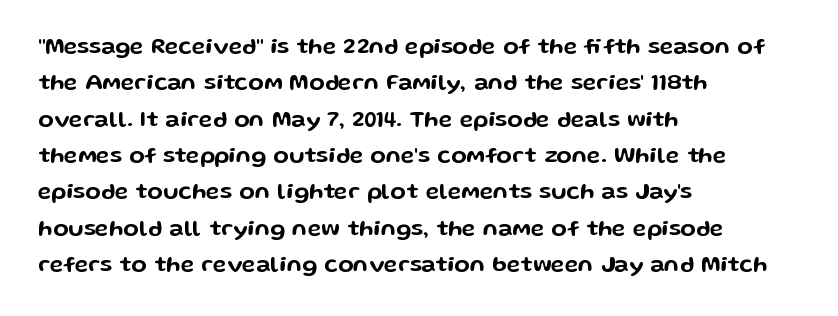
Style check: upright. Honestly, the letter spacing is just normal — you wouldn't notice it. Short and long lines alike share a common starting point at left. Any mark beneath the type? The region is blank. Interline gaps are of average width in this sample.
